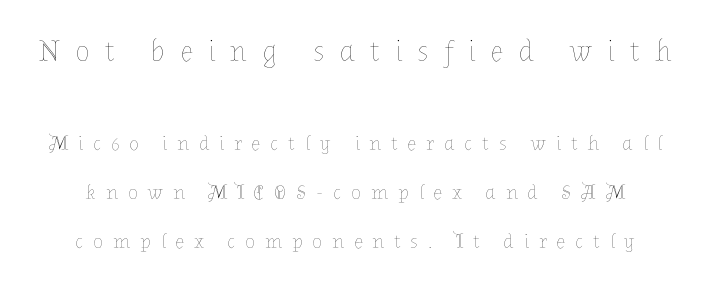
{"italic": "no", "bold": "no", "weight": "thin", "width": "normal", "stroke_contrast": "low", "x_height": "medium", "monospaced": "no", "underline": "no", "line_spacing": "loose", "line_spacing_ratio": 2.46, "letter_spacing": "wide", "letter_spacing_em": 0.5, "larger_block": "first", "size_ratio": 1.5, "glyph_px": 30}
